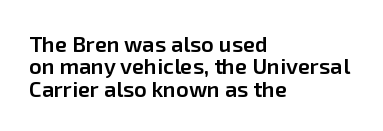
This is roman type, the default non-slanted kind. These lines stack with their left ends in a neat column. Between one letter and the next there's only the usual sliver of space. Emphasis by weight is partial: semibold. Only glyphs here, with clear space below each row. Notice how descenders almost collide with the ascenders below — that's tight leading.
